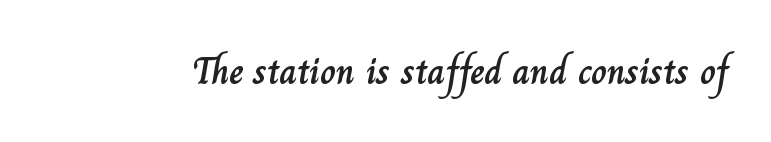
{"width": "normal", "stroke_contrast": "low", "x_height": "small", "monospaced": "no", "underline": "no", "letter_spacing": "normal", "letter_spacing_em": 0.0, "glyph_px": 38}
